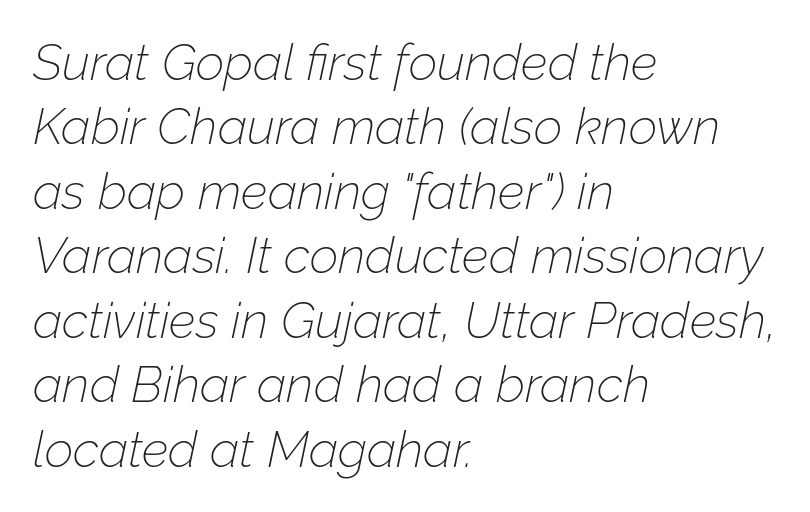
Q: Is the text bold? A: No.
Q: Is the text italic (slanted)? A: Yes, it leans right by about 12 degrees.
Q: Is the text underlined? A: No.
Q: How is the paragraph aligned? A: Left-aligned.
Q: Is the spacing between letters normal or unusually wide? A: Normal.
Q: Is the spacing between lines tight, normal or loose? A: Normal.
Q: Width (condensed, normal, or wide)? A: Normal.
Q: Stroke contrast? A: Low.
Q: x-height? A: Medium.
Q: Monospaced? A: No.
